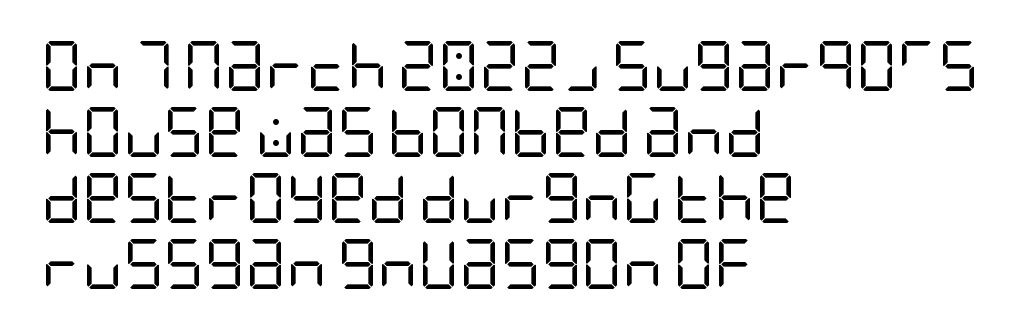
{"serif": "no", "italic": "no", "bold": "no", "weight": "regular", "width": "condensed", "stroke_contrast": "low", "x_height": "large", "underline": "no", "align": "left", "line_spacing": "normal", "line_spacing_ratio": 1.32, "letter_spacing": "normal", "letter_spacing_em": 0.0, "glyph_px": 50}
